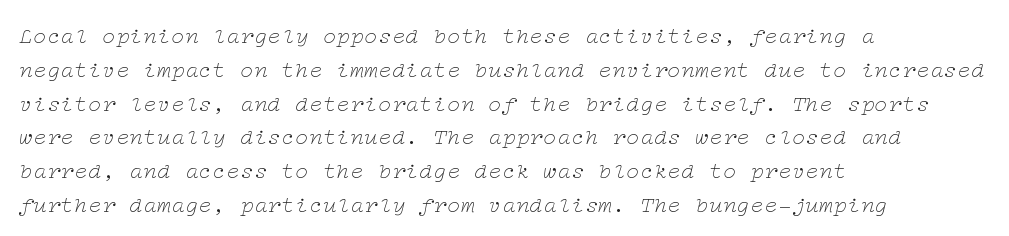
{"italic": "yes", "lean": "right", "slant_degrees": 12, "bold": "no", "underline": "no", "align": "left", "line_spacing": "normal", "line_spacing_ratio": 1.47, "letter_spacing": "normal", "letter_spacing_em": 0.0, "glyph_px": 23}
